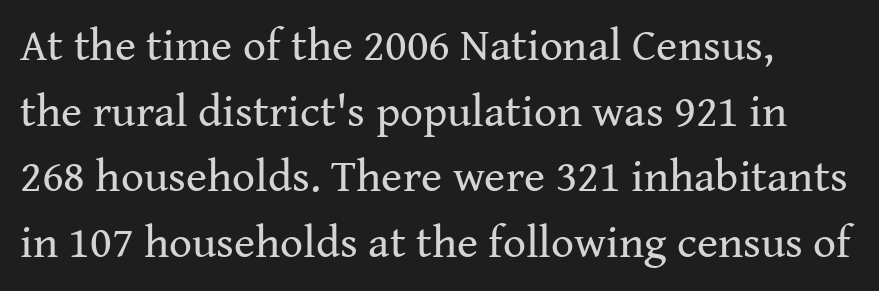
Q: Is the text bold? A: No.
Q: Is the text italic (slanted)? A: No, it is upright.
Q: Is the typeface a serif or a sans-serif typeface? A: Serif.
Q: Is the text underlined? A: No.
Q: How is the paragraph aligned? A: Left-aligned.
Q: Is the spacing between letters normal or unusually wide? A: Normal.
Q: Is the spacing between lines tight, normal or loose? A: Normal.
Q: Width (condensed, normal, or wide)? A: Normal.
Q: Stroke contrast? A: Medium.
Q: x-height? A: Medium.
Q: Monospaced? A: No.
